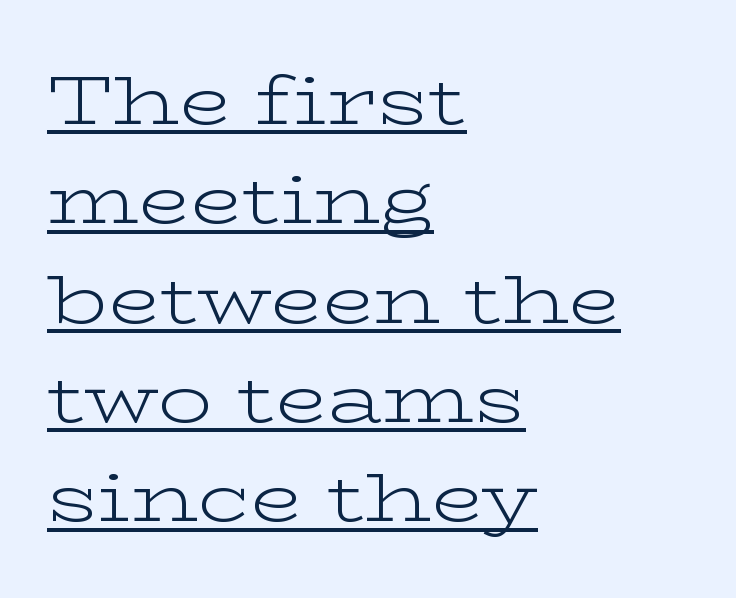
The image shows 68 px light, wide serif type, upright; set left-aligned, normal line spacing (1.46x), normal letter spacing, underlined; low stroke contrast and a medium x-height.
